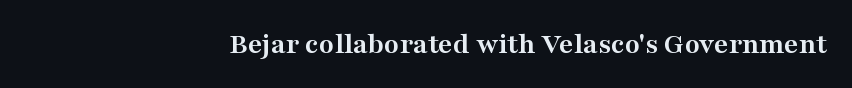
The image shows 31 px semibold, wide serif type, upright; set right-aligned, normal letter spacing, not underlined; medium stroke contrast and a medium x-height.
